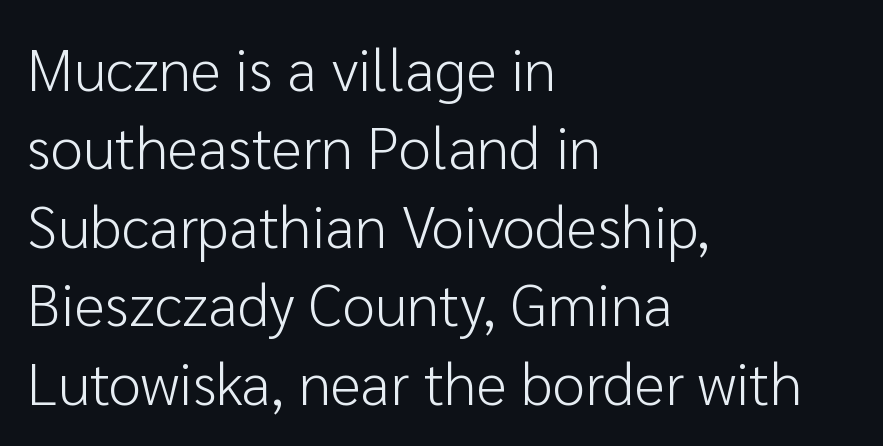
The image shows 59 px light sans-serif type, upright; set left-aligned, normal line spacing (1.33x), normal letter spacing, not underlined; low stroke contrast and a medium x-height.
